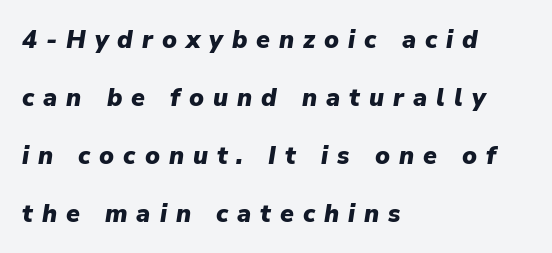
The image shows 25 px bold type, italic (leaning right); set left-aligned, loose line spacing (2.32x), unusually wide letter spacing (+0.36 em), not underlined.
